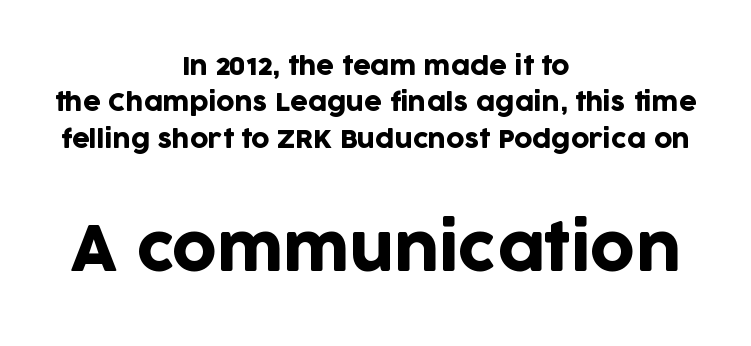
The image shows 62 px sans-serif type, upright; set centered, normal line spacing (1.46x), normal letter spacing, not underlined; the second (bottom) block is 2.48x larger; low stroke contrast and a large x-height.
